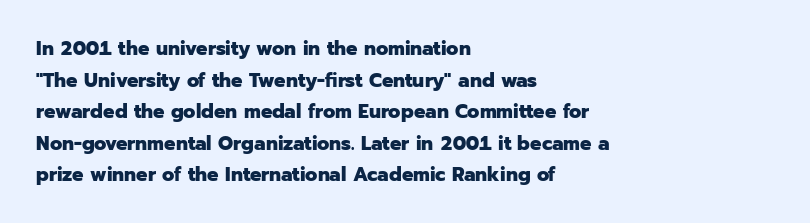
Q: Is the text bold? A: Yes.
Q: Is the text italic (slanted)? A: No, it is upright.
Q: Is the text underlined? A: No.
Q: How is the paragraph aligned? A: Left-aligned.
Q: Is the spacing between letters normal or unusually wide? A: Normal.
Q: Is the spacing between lines tight, normal or loose? A: Normal.
